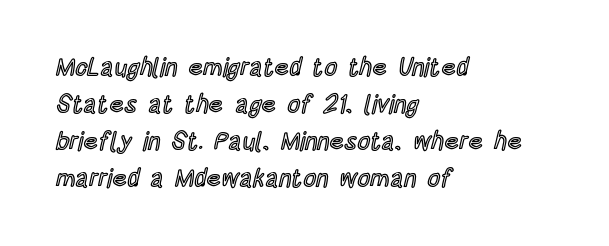
The image shows 25 px text type; set left-aligned, normal line spacing (1.48x), normal letter spacing, not underlined.
